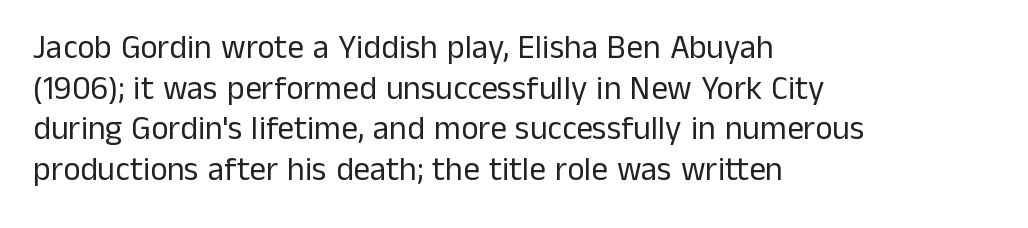
Q: Is the text bold? A: No.
Q: Is the text italic (slanted)? A: No, it is upright.
Q: Is the typeface a serif or a sans-serif typeface? A: Sans-serif.
Q: Is the text underlined? A: No.
Q: How is the paragraph aligned? A: Left-aligned.
Q: Is the spacing between letters normal or unusually wide? A: Normal.
Q: Width (condensed, normal, or wide)? A: Normal.
Q: Stroke contrast? A: Low.
Q: x-height? A: Medium.
Q: Monospaced? A: No.
